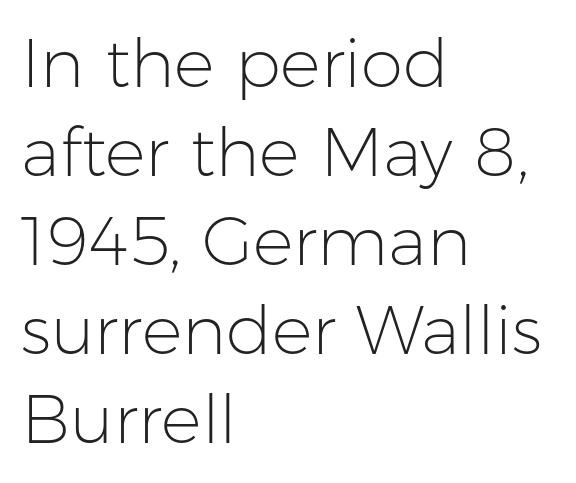
Q: Is the text bold? A: No.
Q: Is the text italic (slanted)? A: No, it is upright.
Q: Is the typeface a serif or a sans-serif typeface? A: Sans-serif.
Q: Is the text underlined? A: No.
Q: How is the paragraph aligned? A: Left-aligned.
Q: Is the spacing between letters normal or unusually wide? A: Normal.
Q: Is the spacing between lines tight, normal or loose? A: Normal.
Q: Width (condensed, normal, or wide)? A: Normal.
Q: Stroke contrast? A: Low.
Q: x-height? A: Medium.
Q: Monospaced? A: No.
